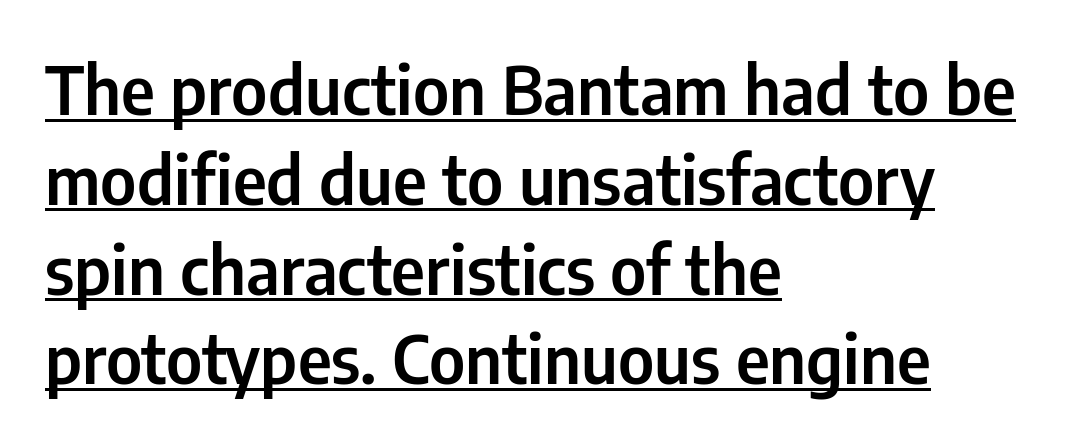
Visually the block forms a straight wall on the left and a jagged coastline on the right. Italic? Not at all — the glyphs are vertical. A typesetter would call this proportional, since set widths differ per character. Each line of the rendering has a horizontal stroke beneath the glyphs. Classification — sans serif.
